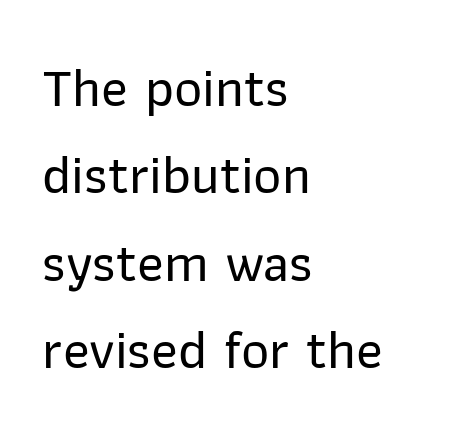
Q: Is the text italic (slanted)? A: No, it is upright.
Q: Is the typeface a serif or a sans-serif typeface? A: Sans-serif.
Q: Is the text underlined? A: No.
Q: How is the paragraph aligned? A: Left-aligned.
Q: Is the spacing between letters normal or unusually wide? A: Normal.
Q: Is the spacing between lines tight, normal or loose? A: Normal.
Q: Width (condensed, normal, or wide)? A: Normal.
Q: Stroke contrast? A: Low.
Q: x-height? A: Medium.
Q: Monospaced? A: No.
